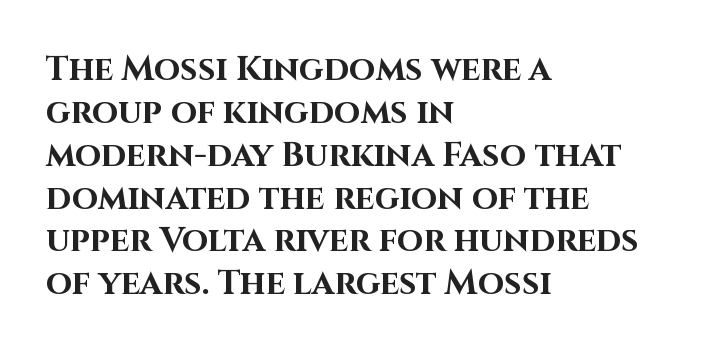
Do the characters align in a grid? No, the font is proportional. Alignment: flush left. Look at the tracking — it's just the regular setting, nothing added. These words are printed bold, with thick strokes throughout. Quick note: interline space is typical.
